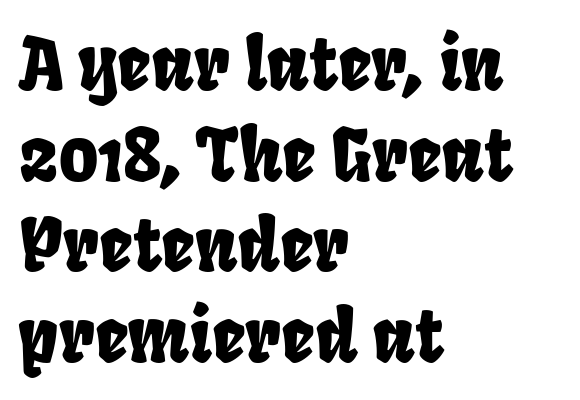
{"serif": "no", "width": "condensed", "stroke_contrast": "low", "x_height": "large", "monospaced": "no", "underline": "no", "align": "left", "line_spacing_ratio": 1.24, "letter_spacing": "normal", "letter_spacing_em": 0.0, "glyph_px": 73}
